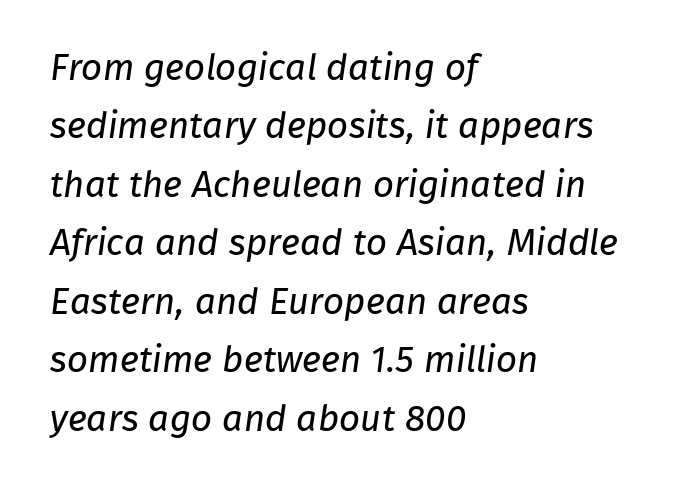
Q: Is the text bold? A: No.
Q: Is the typeface a serif or a sans-serif typeface? A: Sans-serif.
Q: Is the text underlined? A: No.
Q: How is the paragraph aligned? A: Left-aligned.
Q: Is the spacing between letters normal or unusually wide? A: Normal.
Q: Is the spacing between lines tight, normal or loose? A: Normal.
Q: Width (condensed, normal, or wide)? A: Normal.
Q: Stroke contrast? A: Low.
Q: x-height? A: Medium.
Q: Monospaced? A: No.
